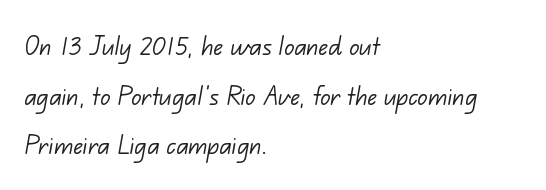
The paragraph shown leans on its left margin. The tracking reads as untouched default to a designer's eye. Each stroke keeps to a modest, everyday thickness or less. Summary of vertical rhythm: regular, with standard interline spacing.
